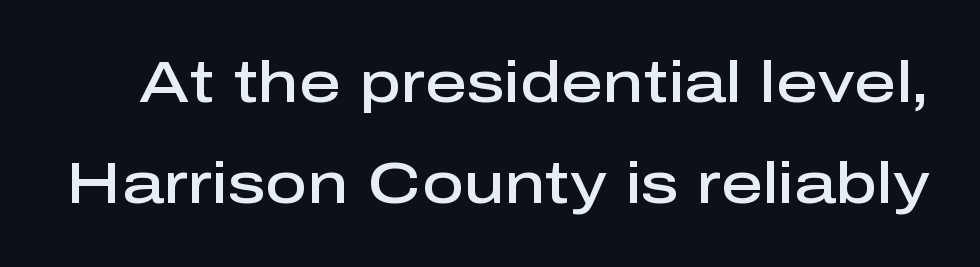
Q: Is the text bold? A: Semi-bold.
Q: Is the text italic (slanted)? A: No, it is upright.
Q: Is the typeface a serif or a sans-serif typeface? A: Sans-serif.
Q: Is the text underlined? A: No.
Q: Is the spacing between letters normal or unusually wide? A: Normal.
Q: Width (condensed, normal, or wide)? A: Normal.
Q: Stroke contrast? A: Low.
Q: x-height? A: Medium.
Q: Monospaced? A: No.
